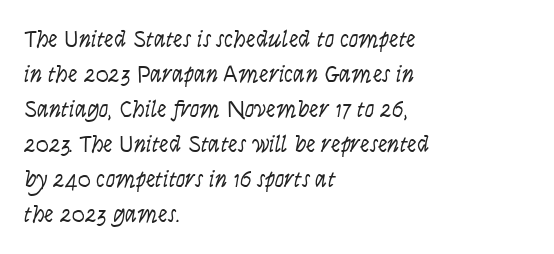
No word sits above an underline. The lines in this sample share a left origin and differ only in where they stop. Successive baselines arrive at the customary interval.
